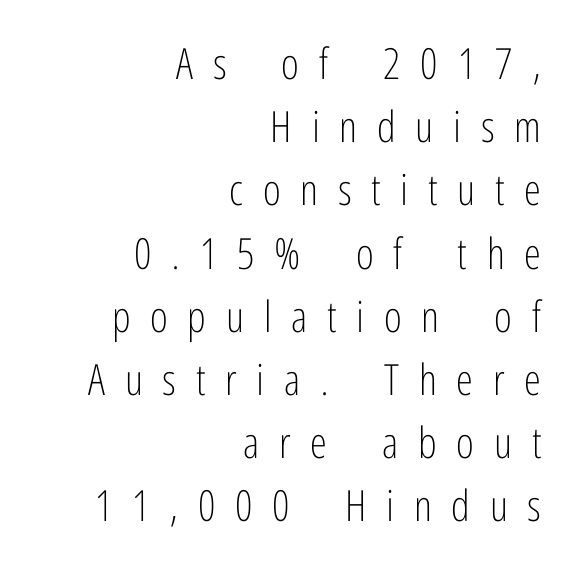
Normally led — the rows are evenly, conventionally spaced. Posture: upright roman. Grotesque or geometric, the face here clearly has no serifs. Proportional: the letters do not fall into vertical columns. The rag falls on the left side of this text block.
